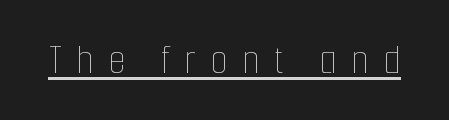
{"italic": "no", "bold": "no", "weight": "thin", "width": "condensed", "stroke_contrast": "low", "x_height": "medium", "monospaced": "no", "underline": "yes", "letter_spacing": "wide", "letter_spacing_em": 0.33, "glyph_px": 44}
